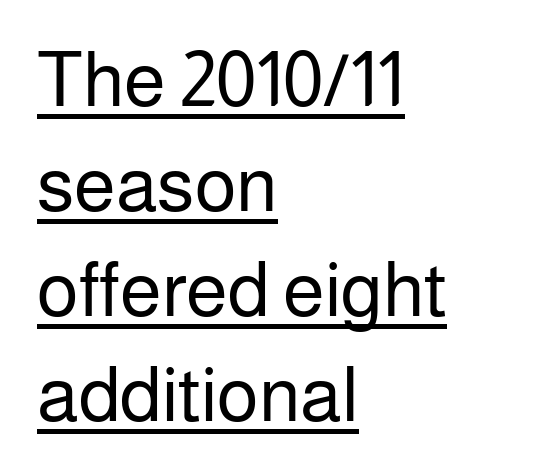
{"serif": "no", "italic": "no", "bold": "no", "weight": "regular", "width": "normal", "stroke_contrast": "low", "x_height": "medium", "monospaced": "no", "underline": "yes", "align": "left", "line_spacing": "normal", "line_spacing_ratio": 1.38, "letter_spacing": "normal", "letter_spacing_em": 0.0, "glyph_px": 76}
